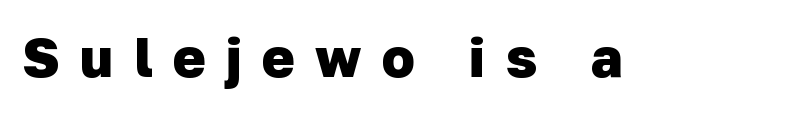
The image shows 55 px heavy sans-serif type; set unusually wide letter spacing (+0.37 em), not underlined; low stroke contrast and a medium x-height.
